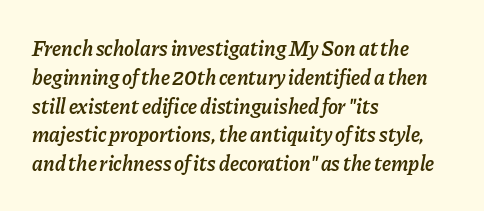
The image shows 21 px text type, italic (leaning right); set left-aligned, normal line spacing (1.37x), normal letter spacing, not underlined.
